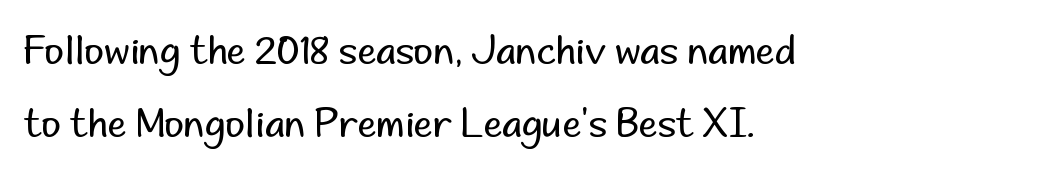
The image shows 38 px regular-weight sans-serif type, upright; set left-aligned, loose line spacing (1.92x), normal letter spacing, not underlined; low stroke contrast and a small x-height.
